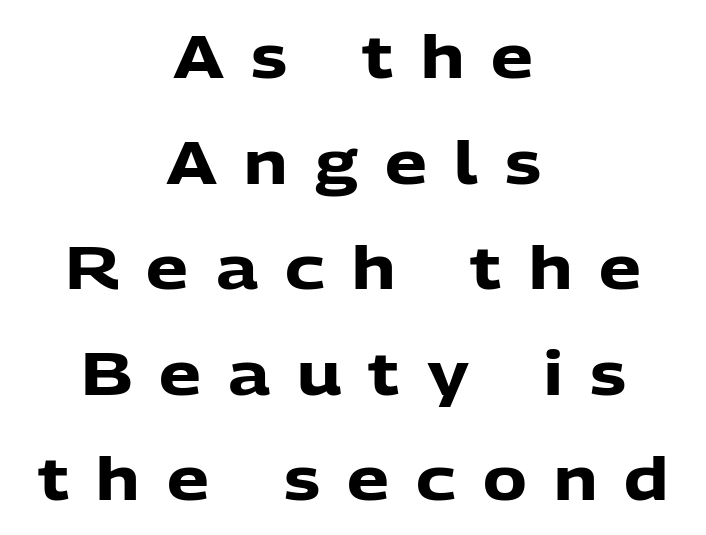
Q: Is the text bold? A: Yes.
Q: Is the text italic (slanted)? A: No, it is upright.
Q: Is the typeface a serif or a sans-serif typeface? A: Sans-serif.
Q: Is the text underlined? A: No.
Q: How is the paragraph aligned? A: Centered.
Q: Is the spacing between letters normal or unusually wide? A: Unusually wide.
Q: Width (condensed, normal, or wide)? A: Normal.
Q: Stroke contrast? A: Low.
Q: x-height? A: Medium.
Q: Monospaced? A: No.
